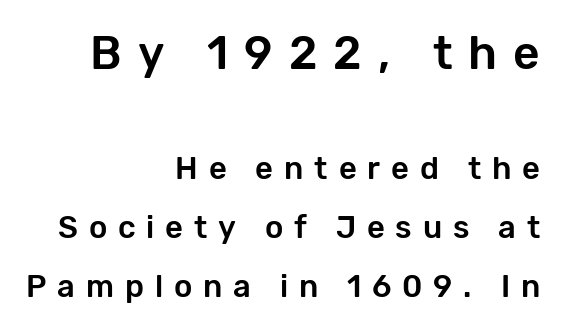
The image shows 46 px sans-serif type, upright; set right-aligned, loose line spacing (1.91x), unusually wide letter spacing (+0.35 em), not underlined; the first (top) block is 1.48x larger; low stroke contrast and a medium x-height.
